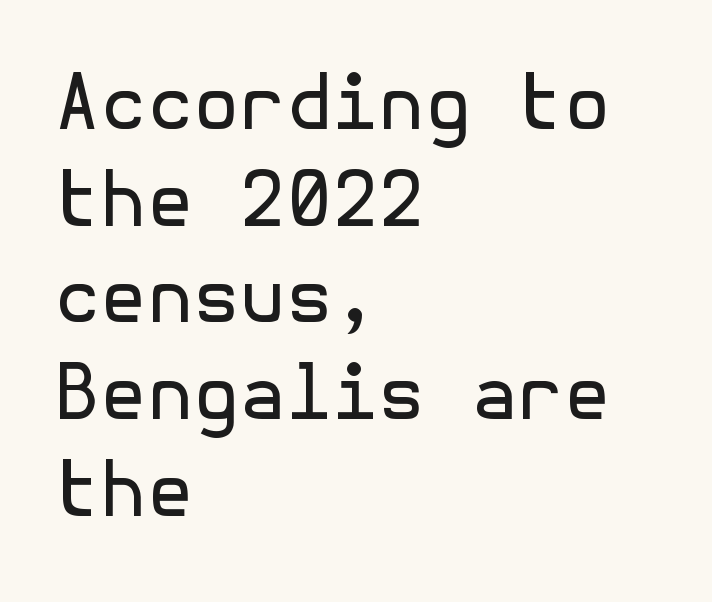
{"serif": "no", "italic": "no", "bold": "no", "weight": "regular", "width": "normal", "x_height": "medium", "underline": "no", "align": "left", "line_spacing": "normal", "line_spacing_ratio": 1.29, "letter_spacing": "normal", "letter_spacing_em": 0.0, "glyph_px": 75}
